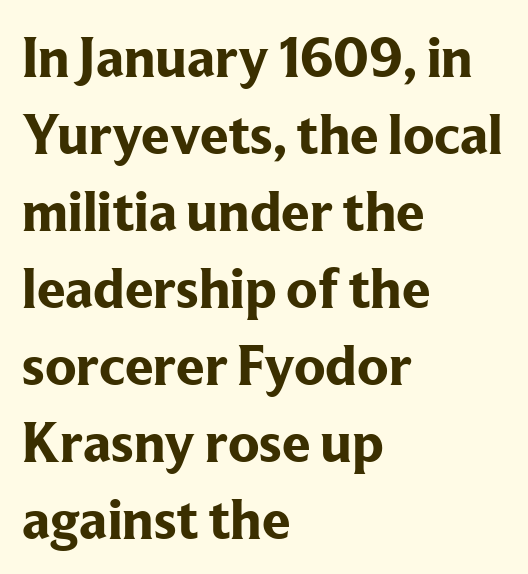
The line texture is even and compact thanks to regular tracking. The face used here is proportionally spaced, like ordinary book or web type. Ascenders rise straight up at ninety degrees. Does the type have serifs? Yes, each stem ends in a small foot. The vertical gap from one line to the next is medium.
